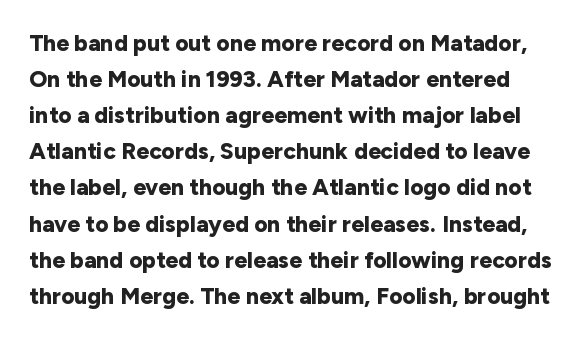
Q: Is the text bold? A: Yes.
Q: Is the text italic (slanted)? A: No, it is upright.
Q: Is the text underlined? A: No.
Q: Is the spacing between letters normal or unusually wide? A: Normal.
Q: Is the spacing between lines tight, normal or loose? A: Normal.
